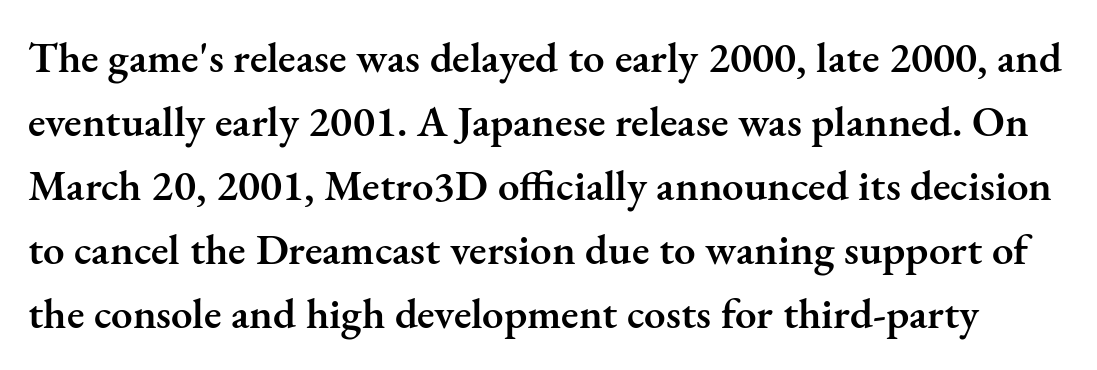
Q: Is the text bold? A: Semi-bold.
Q: Is the text italic (slanted)? A: No, it is upright.
Q: Is the typeface a serif or a sans-serif typeface? A: Serif.
Q: Is the text underlined? A: No.
Q: Is the spacing between letters normal or unusually wide? A: Normal.
Q: Is the spacing between lines tight, normal or loose? A: Normal.
Q: Width (condensed, normal, or wide)? A: Normal.
Q: Stroke contrast? A: Medium.
Q: x-height? A: Small.
Q: Monospaced? A: No.
